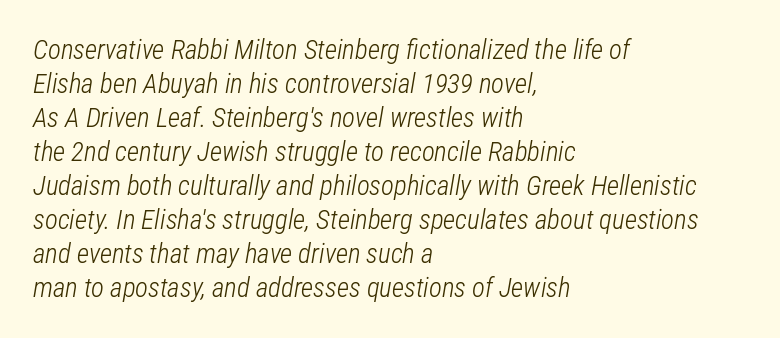
{"italic": "yes", "lean": "right", "slant_degrees": 12, "bold": "no", "underline": "no", "align": "left", "line_spacing": "normal", "line_spacing_ratio": 1.26, "letter_spacing": "normal", "letter_spacing_em": 0.0, "glyph_px": 27}
